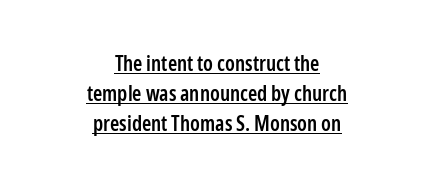
The image shows 21 px text type, upright; set centered, normal line spacing (1.44x), normal letter spacing, underlined.
